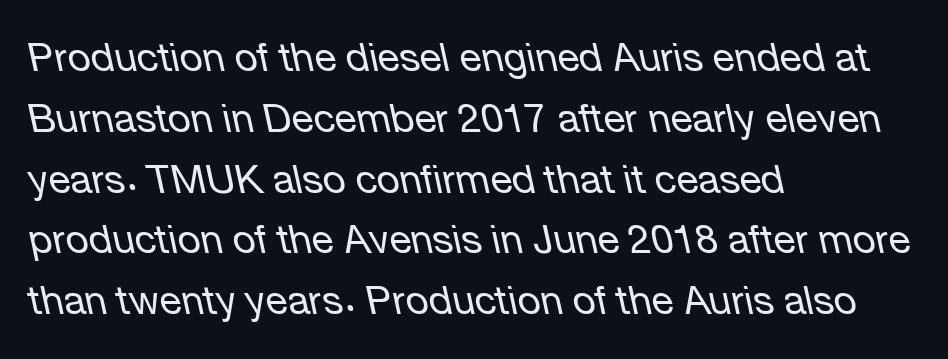
The letters are slanted; this is an italic face. Normally led — the rows are evenly, conventionally spaced. Check the space under the baseline: it is left empty. Heft: none added — not bold.
